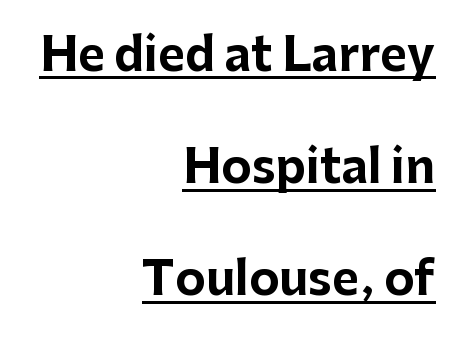
The image shows 46 px bold sans-serif type, upright; set right-aligned, loose line spacing (2.44x), normal letter spacing, underlined; low stroke contrast and a medium x-height.
